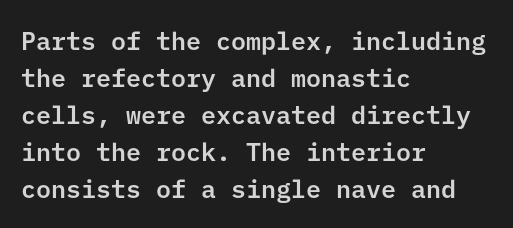
The space beneath each line is pristine and unruled. Compared with typical paragraphs, the rows here are spaced about the same. Notice how the passage keeps a crisp vertical edge on the left only. Short note: letters normally spaced.
